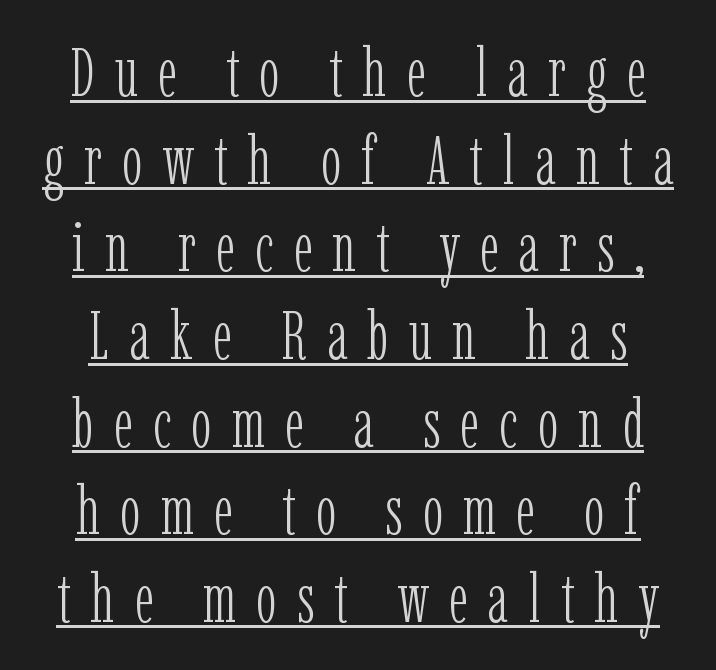
{"serif": "yes", "italic": "no", "bold": "no", "weight": "light", "width": "condensed", "stroke_contrast": "low", "x_height": "medium", "monospaced": "no", "underline": "yes", "line_spacing": "normal", "line_spacing_ratio": 1.27, "letter_spacing": "wide", "letter_spacing_em": 0.29, "glyph_px": 69}
